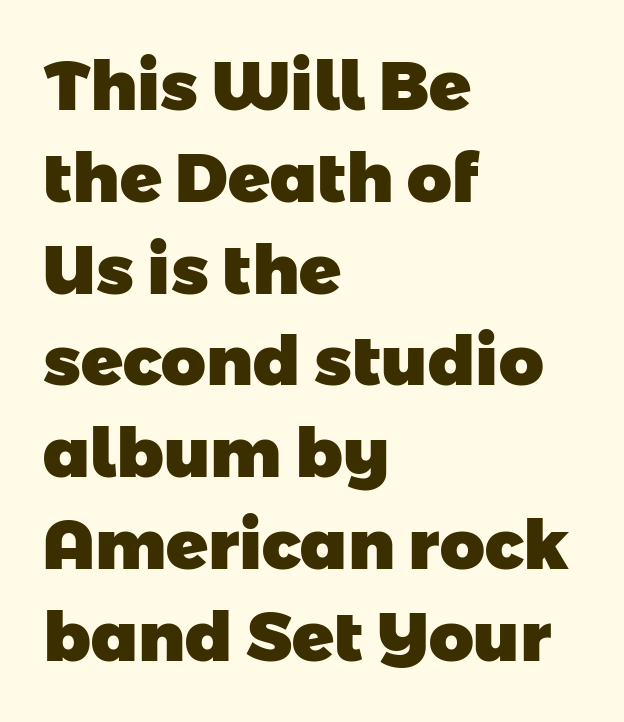
Horizontal alignment here is leftward, the default for most running prose. Vertical spacing — default. You could not count columns in this text — the font is proportionally spaced. Type without underlining.
